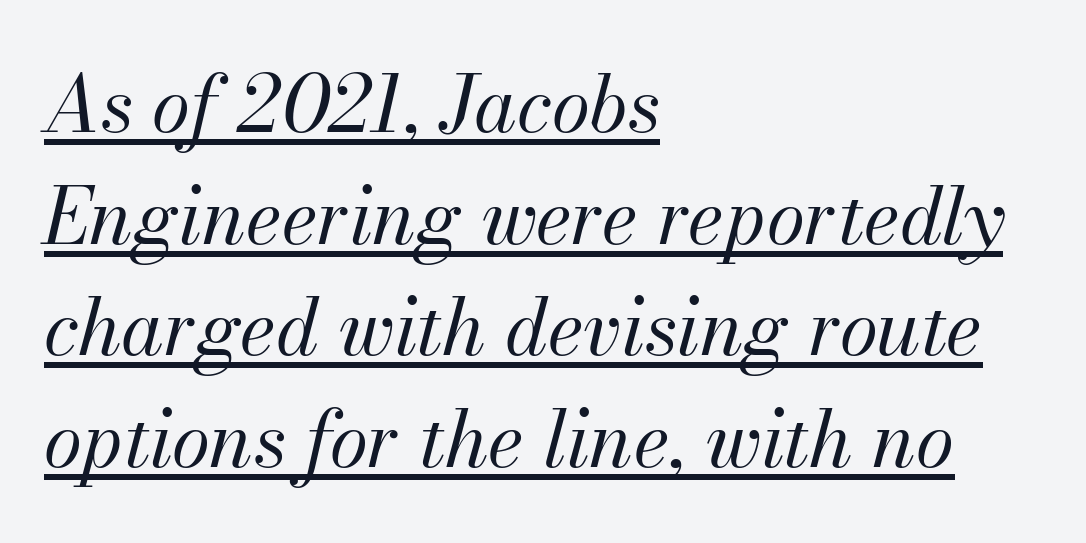
Notice how the passage keeps a crisp vertical edge on the left only. Think of a printed novel: that variable character pitch is what you see here. Tracking here is standard; glyphs follow each other at the usual distance. A rule runs beneath these lines of type.
